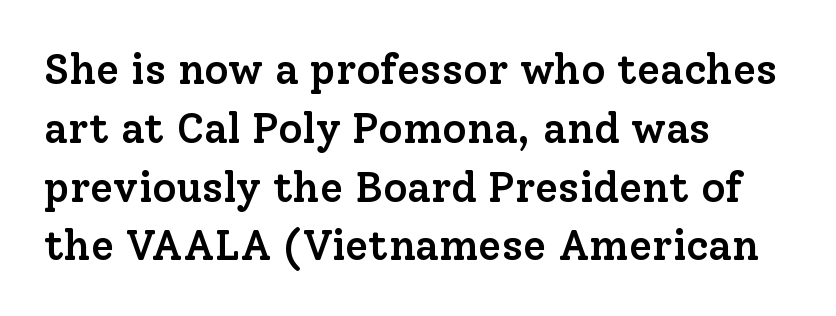
Q: Is the text bold? A: Semi-bold.
Q: Is the text italic (slanted)? A: No, it is upright.
Q: Is the typeface a serif or a sans-serif typeface? A: Serif.
Q: Is the text underlined? A: No.
Q: How is the paragraph aligned? A: Left-aligned.
Q: Is the spacing between letters normal or unusually wide? A: Normal.
Q: Is the spacing between lines tight, normal or loose? A: Normal.
Q: Width (condensed, normal, or wide)? A: Normal.
Q: Stroke contrast? A: Low.
Q: x-height? A: Medium.
Q: Monospaced? A: No.
